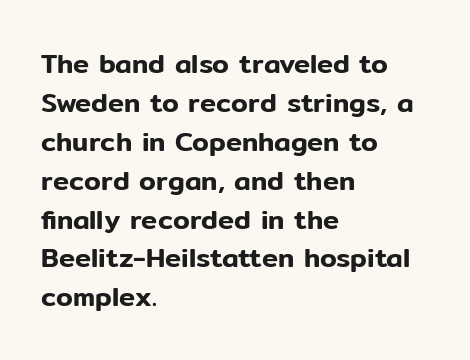
{"italic": "no", "underline": "no", "align": "left", "line_spacing": "normal", "line_spacing_ratio": 1.44, "letter_spacing": "normal", "letter_spacing_em": 0.0, "glyph_px": 27}
